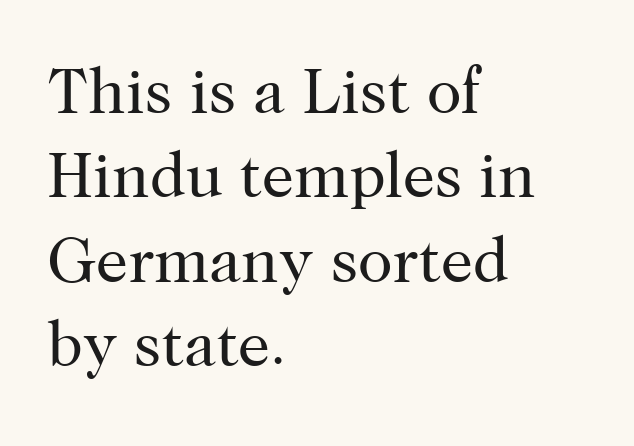
The image shows 64 px regular-weight serif type, upright; set left-aligned, normal line spacing (1.32x), normal letter spacing, not underlined; high stroke contrast and a medium x-height.
